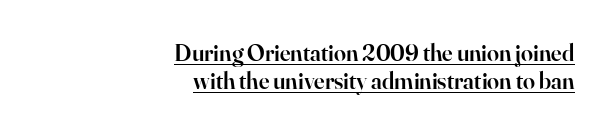
Inter-character spacing is left at the font's built-in metrics. These lines were composed using upright roman letters. The rag falls on the left side of this text block. Emphasis is given by a line drawn under the lettering. Emphasis by weight is partial: semibold.
